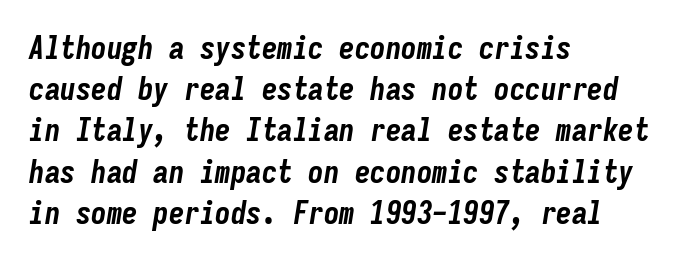
Q: Is the text bold? A: Yes.
Q: Is the text italic (slanted)? A: Yes, it leans right by about 9 degrees.
Q: Is the text underlined? A: No.
Q: How is the paragraph aligned? A: Left-aligned.
Q: Is the spacing between letters normal or unusually wide? A: Normal.
Q: Is the spacing between lines tight, normal or loose? A: Normal.
Q: Width (condensed, normal, or wide)? A: Condensed.
Q: Stroke contrast? A: Low.
Q: x-height? A: Medium.
Q: Monospaced? A: Yes.
